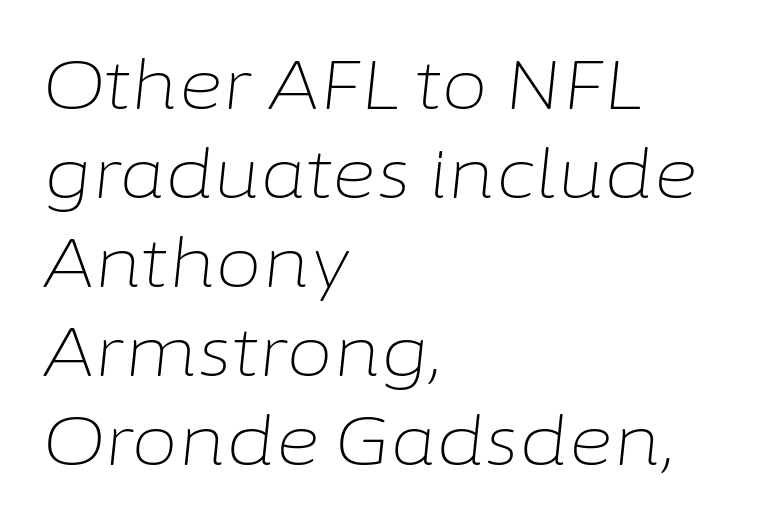
The strokes carry an ordinary text weight at most. The lines in this sample share a left origin and differ only in where they stop. Glyph-to-glyph distance matches everyday printed text. Leading: standard.
